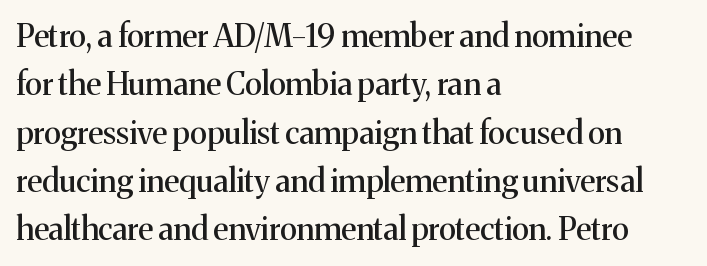
Summary of vertical rhythm: regular, with standard interline spacing. Has an underline been added? It has not. This is roman type, the default non-slanted kind. Here the glyphs are tracked normally, forming tight word shapes. The letters advance in unequal steps, a hallmark of proportional type. Font category for this specimen: serif.
